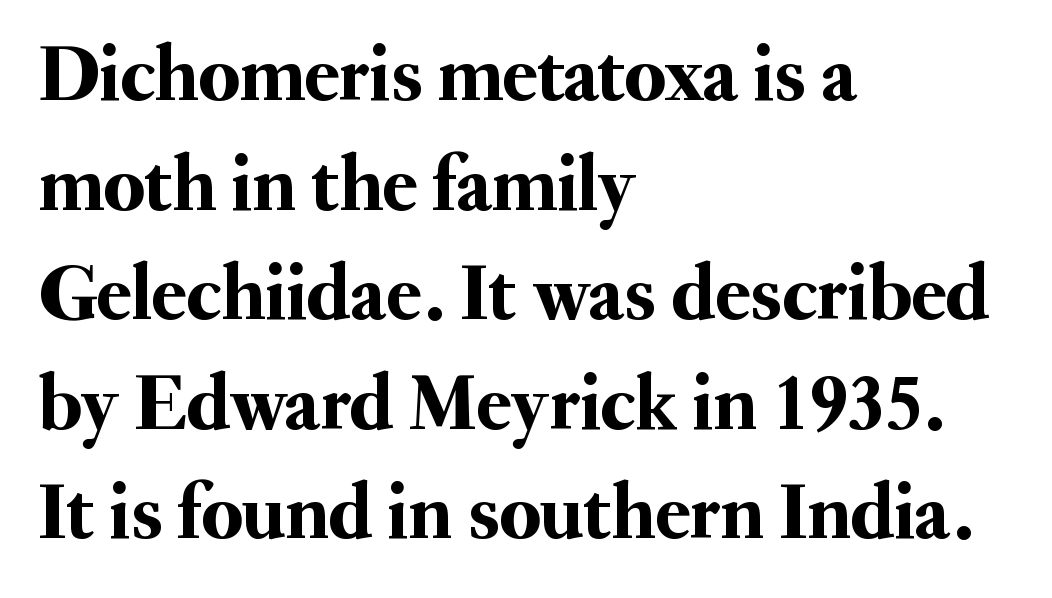
Every character sits straight up, as roman type does. How are the letters spaced? Ordinarily, with no added tracking. Regarding leading, the lines here are spaced in the standard way. Horizontally, the lines are justified to the leading edge only. Bare-footed words on every line. The glyphs in this specimen are seriffed.
